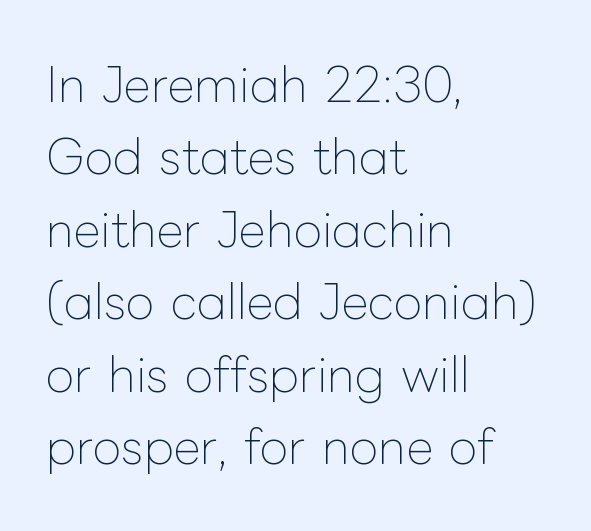
The image shows 47 px thin type, upright; set left-aligned, normal line spacing (1.54x), normal letter spacing, not underlined; low stroke contrast and a medium x-height.
